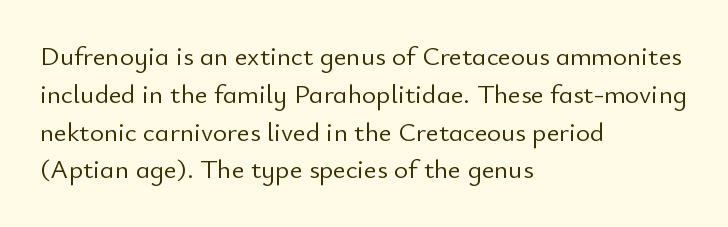
Q: Is the text bold? A: No.
Q: Is the text italic (slanted)? A: No, it is upright.
Q: Is the text underlined? A: No.
Q: How is the paragraph aligned? A: Left-aligned.
Q: Is the spacing between letters normal or unusually wide? A: Normal.
Q: Is the spacing between lines tight, normal or loose? A: Normal.
